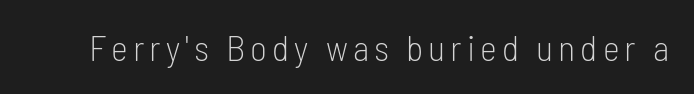
Q: Is the text bold? A: No.
Q: Is the text italic (slanted)? A: No, it is upright.
Q: Is the typeface a serif or a sans-serif typeface? A: Sans-serif.
Q: Is the text underlined? A: No.
Q: Width (condensed, normal, or wide)? A: Condensed.
Q: Stroke contrast? A: Low.
Q: x-height? A: Medium.
Q: Monospaced? A: No.
